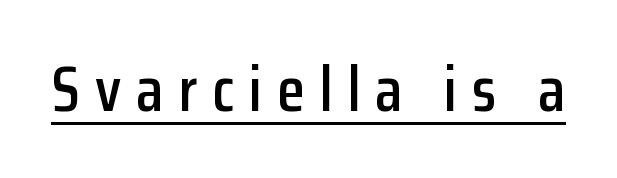
The image shows 64 px condensed sans-serif type, upright; set unusually wide letter spacing (+0.23 em), underlined; low stroke contrast and a medium x-height.
